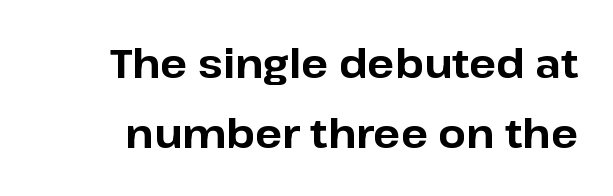
The image shows 40 px bold sans-serif type, upright; set line spacing 1.76x, normal letter spacing, not underlined; low stroke contrast and a medium x-height.
